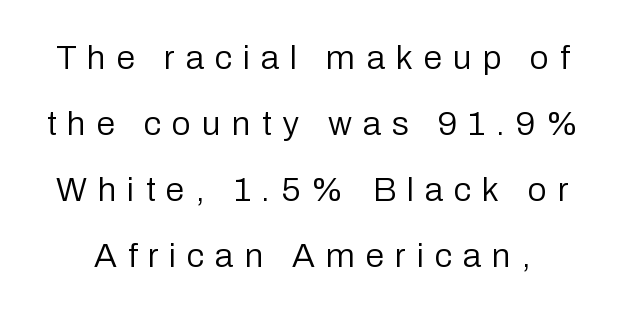
{"serif": "no", "italic": "no", "bold": "no", "weight": "regular", "width": "normal", "stroke_contrast": "low", "x_height": "medium", "monospaced": "no", "underline": "no", "line_spacing": "loose", "line_spacing_ratio": 1.94, "letter_spacing": "wide", "letter_spacing_em": 0.32, "glyph_px": 34}
